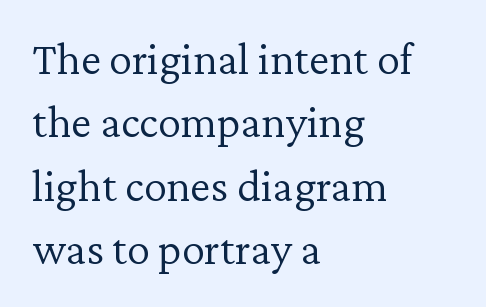
{"serif": "yes", "italic": "no", "bold": "no", "weight": "light", "width": "normal", "stroke_contrast": "low", "x_height": "medium", "monospaced": "no", "underline": "no", "align": "left", "line_spacing": "normal", "line_spacing_ratio": 1.38, "letter_spacing": "normal", "letter_spacing_em": 0.0, "glyph_px": 46}
